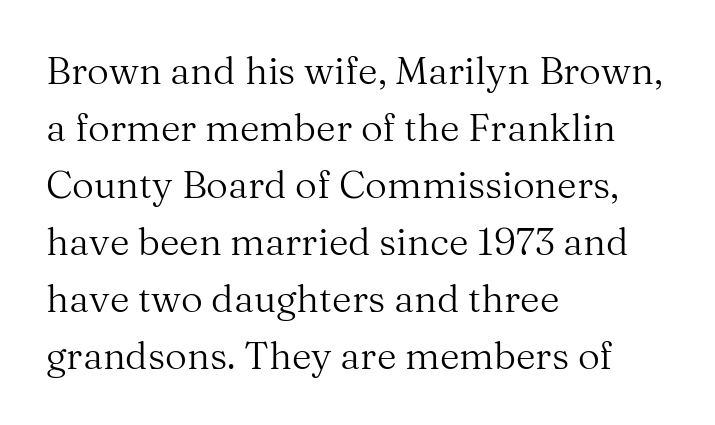
The image shows 38 px regular-weight serif type, upright; set left-aligned, normal line spacing (1.5x), normal letter spacing, not underlined; medium stroke contrast and a medium x-height.
